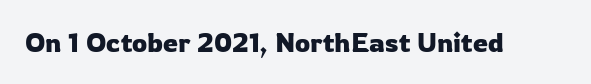
The image shows 27 px text type, upright; set normal letter spacing, not underlined.
